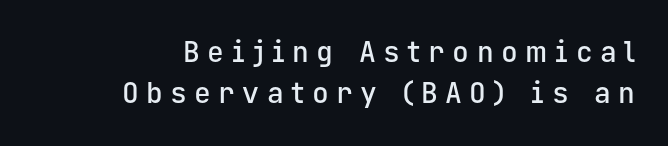
Q: Is the text bold? A: Semi-bold.
Q: Is the text italic (slanted)? A: No, it is upright.
Q: Is the typeface a serif or a sans-serif typeface? A: Sans-serif.
Q: Is the text underlined? A: No.
Q: Is the spacing between letters normal or unusually wide? A: Unusually wide.
Q: Is the spacing between lines tight, normal or loose? A: Normal.
Q: Width (condensed, normal, or wide)? A: Normal.
Q: Stroke contrast? A: Low.
Q: x-height? A: Medium.
Q: Monospaced? A: Yes.
